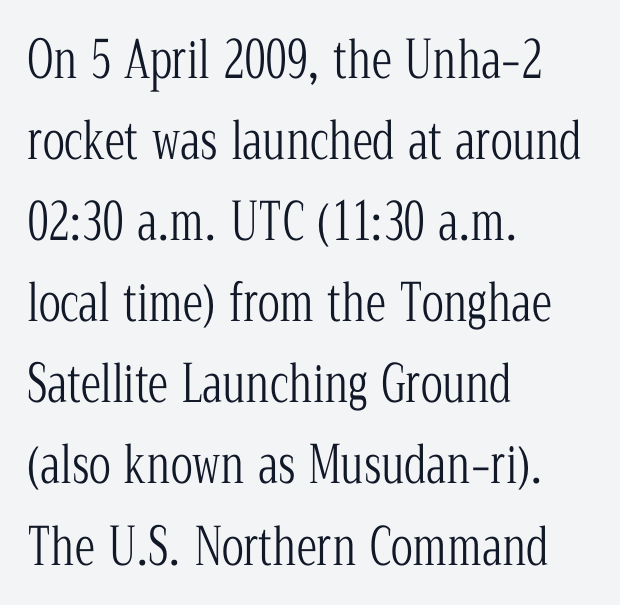
Nobody drew a line under any word here. Nothing heavy about these letters — not bold at all. Quick note: interline space is typical. Characters remain perfectly vertical along every line.
